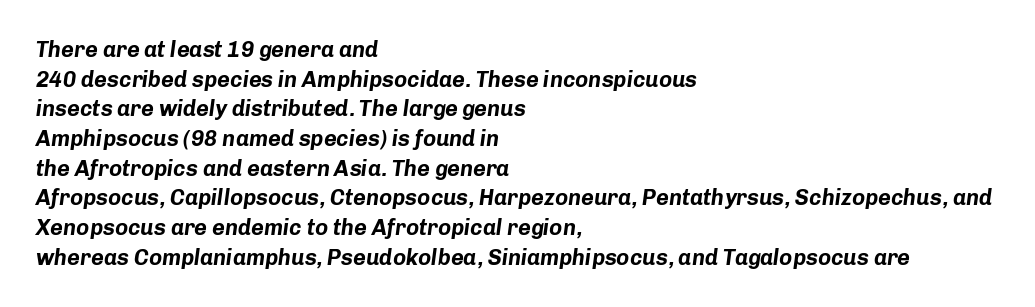
Quick note: underline off. A student would call this left alignment; a typographer would say flush left, rag right. The specimen reads as italic at a glance. The gaps between neighbouring characters are ordinary and unremarkable.
